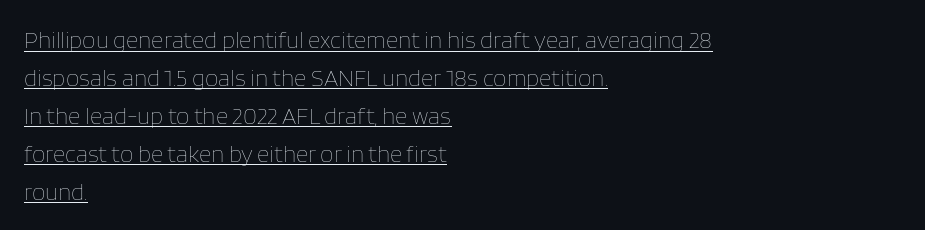
Q: Is the text bold? A: No.
Q: Is the text italic (slanted)? A: No, it is upright.
Q: Is the text underlined? A: Yes.
Q: How is the paragraph aligned? A: Left-aligned.
Q: Is the spacing between letters normal or unusually wide? A: Normal.
Q: Is the spacing between lines tight, normal or loose? A: Normal.
